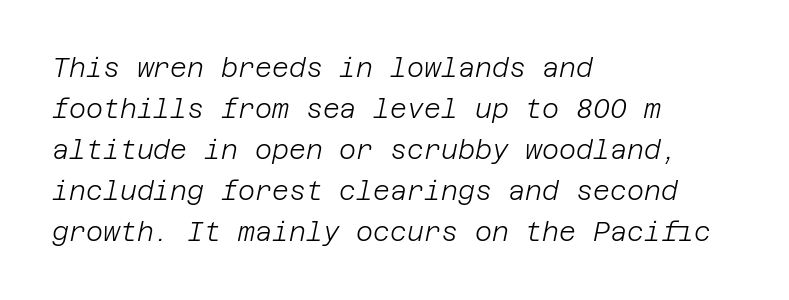
Q: Is the text bold? A: No.
Q: Is the text italic (slanted)? A: Yes, it leans right by about 12 degrees.
Q: Is the text underlined? A: No.
Q: How is the paragraph aligned? A: Left-aligned.
Q: Is the spacing between letters normal or unusually wide? A: Normal.
Q: Is the spacing between lines tight, normal or loose? A: Normal.
